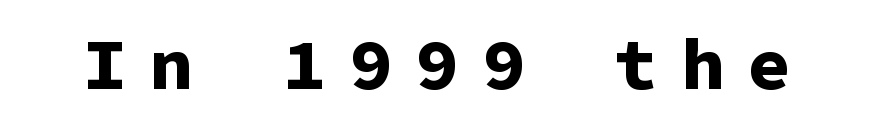
{"serif": "no", "italic": "no", "bold": "yes", "weight": "bold", "width": "normal", "stroke_contrast": "low", "x_height": "medium", "monospaced": "yes", "underline": "no", "letter_spacing": "wide", "letter_spacing_em": 0.31, "glyph_px": 73}
